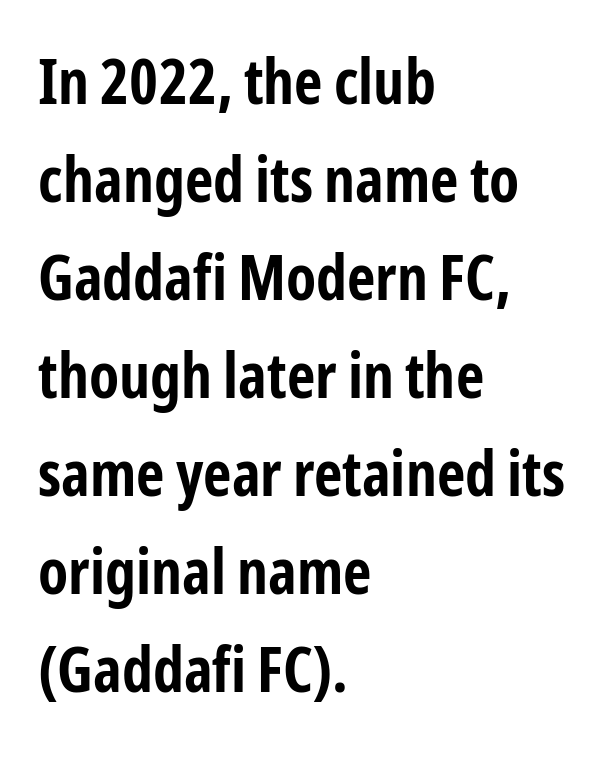
The image shows 62 px bold, condensed sans-serif type, upright; set left-aligned, normal line spacing (1.58x), normal letter spacing, not underlined; low stroke contrast and a medium x-height.
